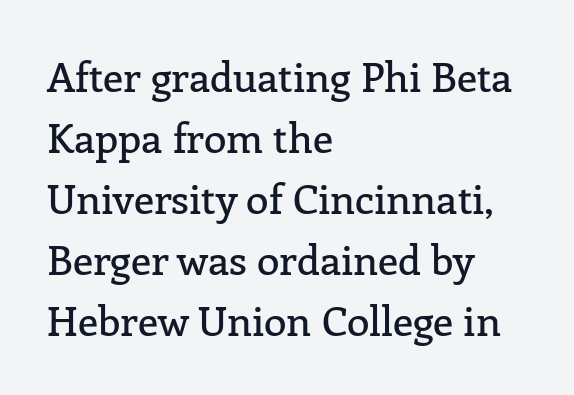
Think of a printed novel: that variable character pitch is what you see here. The gap between lines stays unmarked. Upright lettering throughout. Line beginnings align vertically; line endings do not. Does the type have serifs? Yes, each stem ends in a small foot. Is the letter spacing exaggerated? No — it looks like the ordinary default.
